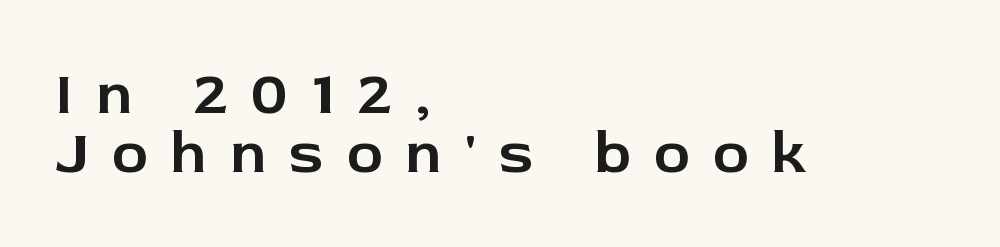
Q: Is the text italic (slanted)? A: No, it is upright.
Q: Is the typeface a serif or a sans-serif typeface? A: Sans-serif.
Q: Is the text underlined? A: No.
Q: How is the paragraph aligned? A: Left-aligned.
Q: Is the spacing between letters normal or unusually wide? A: Unusually wide.
Q: Is the spacing between lines tight, normal or loose? A: Tight.
Q: Width (condensed, normal, or wide)? A: Normal.
Q: Stroke contrast? A: Low.
Q: x-height? A: Medium.
Q: Monospaced? A: No.
